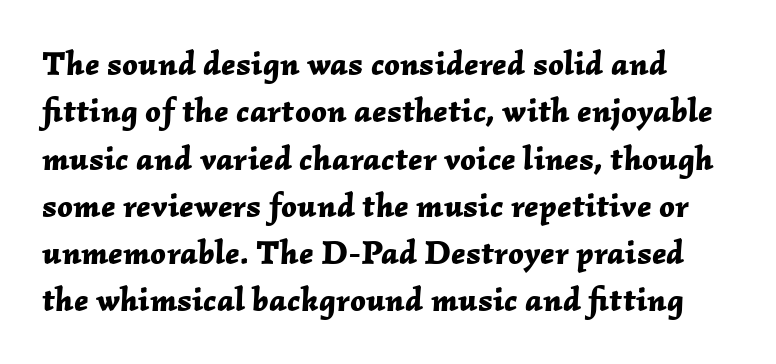
Q: Is the text bold? A: Yes.
Q: Is the text italic (slanted)? A: Yes, it leans right by about 2 degrees.
Q: Is the text underlined? A: No.
Q: Is the spacing between letters normal or unusually wide? A: Normal.
Q: Is the spacing between lines tight, normal or loose? A: Normal.
Q: Width (condensed, normal, or wide)? A: Normal.
Q: Stroke contrast? A: Low.
Q: x-height? A: Medium.
Q: Monospaced? A: No.
